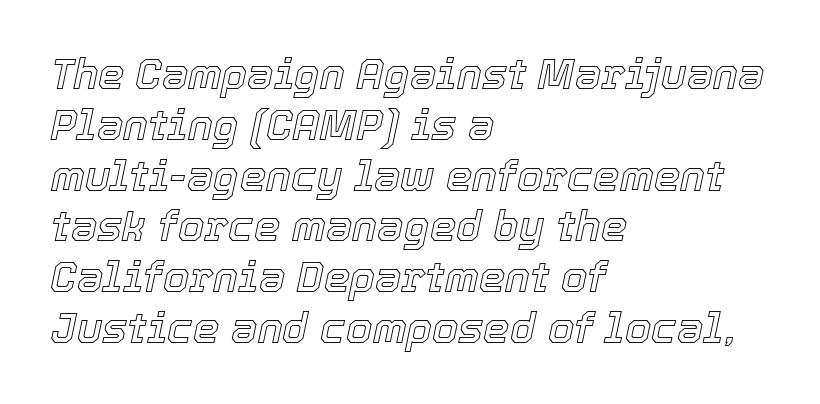
{"italic": "yes", "lean": "right", "slant_degrees": 12, "width": "normal", "x_height": "medium", "monospaced": "no", "underline": "no", "align": "left", "line_spacing_ratio": 1.21, "letter_spacing": "normal", "letter_spacing_em": 0.0, "glyph_px": 42}
